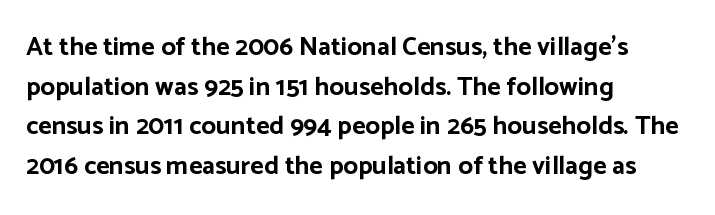
The image shows 26 px bold type, upright; set left-aligned, normal line spacing (1.52x), normal letter spacing, not underlined.
